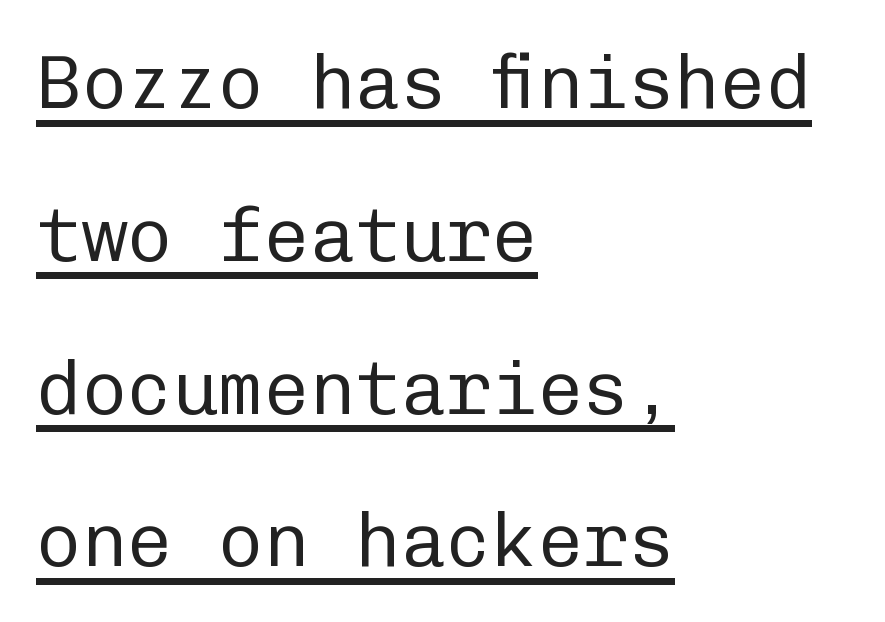
The image shows 76 px regular-weight sans-serif type, upright, monospaced; set left-aligned, loose line spacing (2.01x), normal letter spacing, underlined; low stroke contrast and a medium x-height.
